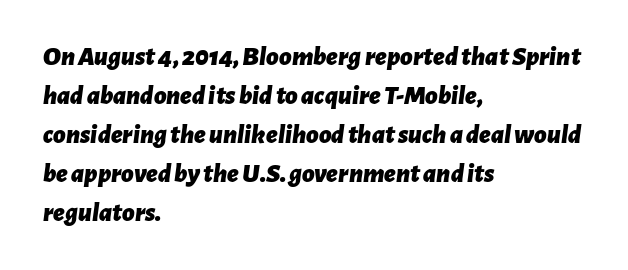
The image shows 27 px bold type, italic (leaning right); set left-aligned, normal line spacing (1.44x), normal letter spacing, not underlined.
